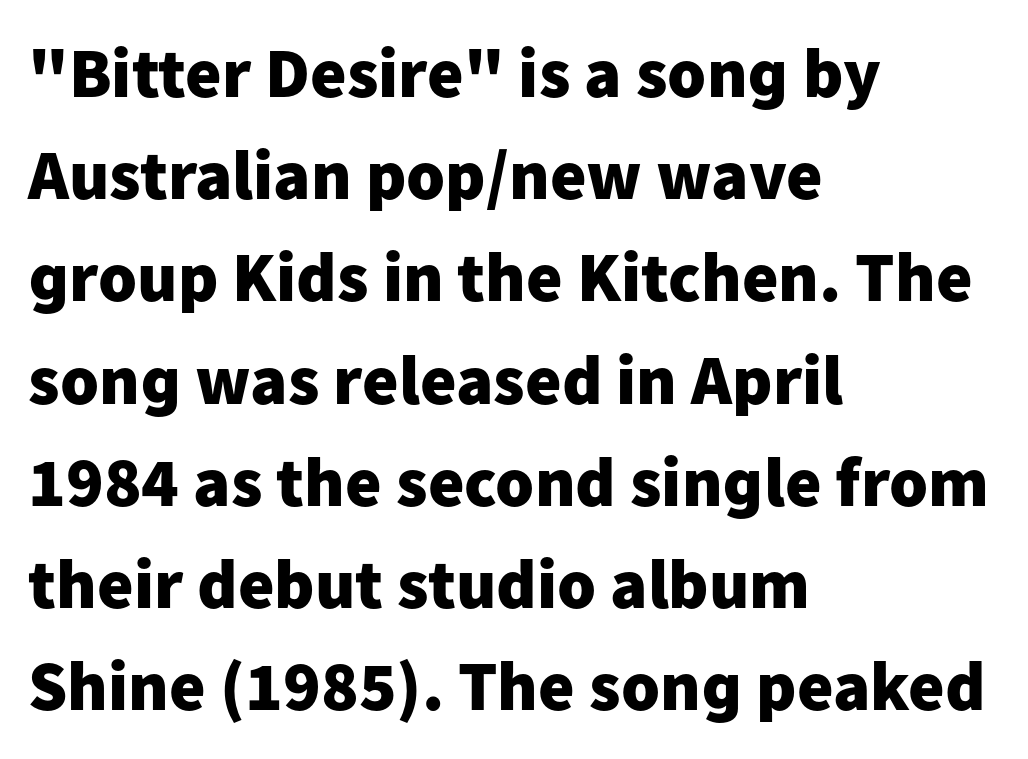
Descenders hang freely into open space. The glyphs have the mass of a bold cut. Note the varied advance widths — an 'i' is clearly narrower than an 'm'. The face used here is rendered with its standard letterfit.
